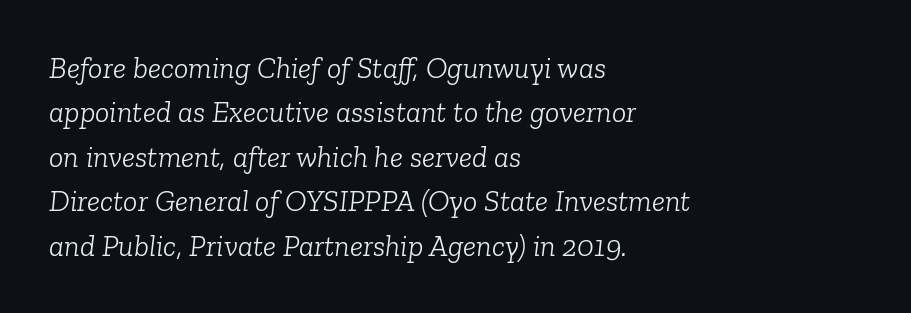
Q: Is the text bold? A: No.
Q: Is the text italic (slanted)? A: Yes, it leans right by about 6 degrees.
Q: Is the typeface a serif or a sans-serif typeface? A: Serif.
Q: Is the text underlined? A: No.
Q: How is the paragraph aligned? A: Left-aligned.
Q: Is the spacing between letters normal or unusually wide? A: Normal.
Q: Is the spacing between lines tight, normal or loose? A: Normal.
Q: Width (condensed, normal, or wide)? A: Normal.
Q: Stroke contrast? A: Low.
Q: x-height? A: Medium.
Q: Monospaced? A: No.
